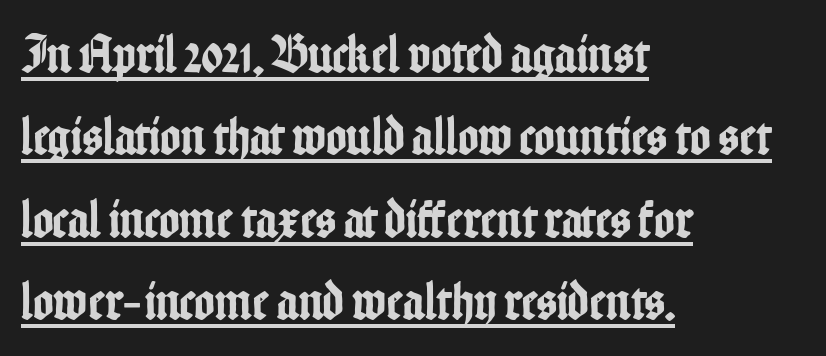
This sample carries an underscore along the baseline area. Is the block centered? No — it sits flush against the left margin. Posture: vertical. These lines are composed in type without serifs. The letters advance in unequal steps, a hallmark of proportional type.
